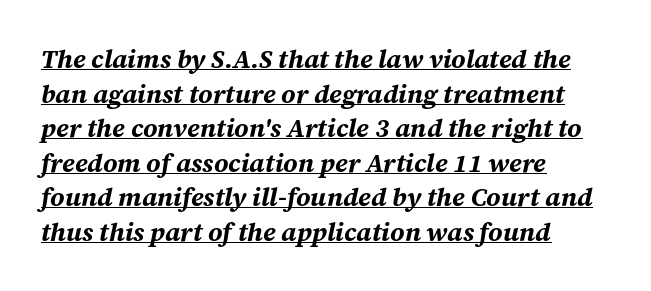
Q: Is the text bold? A: Yes.
Q: Is the text italic (slanted)? A: Yes, it leans right by about 12 degrees.
Q: Is the text underlined? A: Yes.
Q: How is the paragraph aligned? A: Left-aligned.
Q: Is the spacing between letters normal or unusually wide? A: Normal.
Q: Is the spacing between lines tight, normal or loose? A: Normal.
